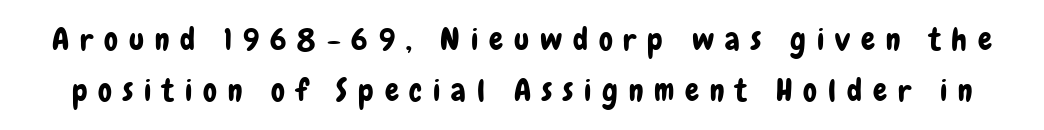
{"serif": "no", "italic": "no", "width": "condensed", "stroke_contrast": "low", "x_height": "medium", "monospaced": "no", "underline": "no", "line_spacing": "normal", "line_spacing_ratio": 1.63, "letter_spacing": "wide", "letter_spacing_em": 0.35, "glyph_px": 31}
